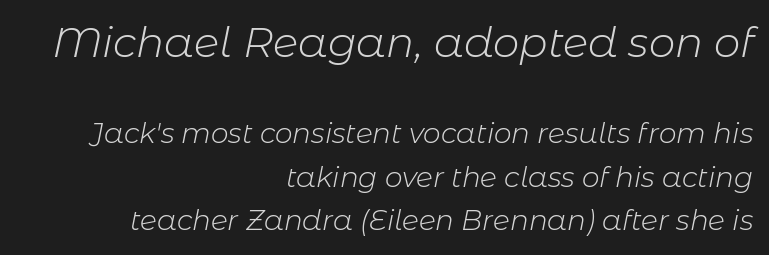
The image shows 42 px light type, italic (leaning right); set right-aligned, normal line spacing (1.56x), normal letter spacing, not underlined; the first (top) block is 1.5x larger; low stroke contrast and a medium x-height.
